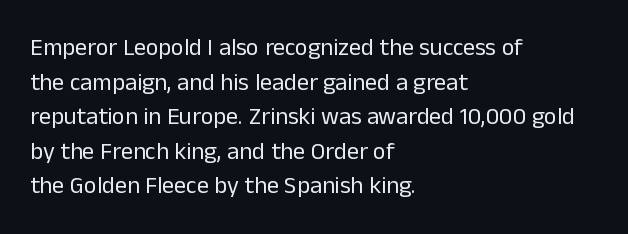
Regarding leading, the lines here are spaced in the standard way. The letters look calm and open, with moderate or lighter stems. Layout note: lines flush left. The rendering keeps characters at their native spacing. The lettering stays uniformly vertical, giving the passage a roman look. Underline: absent.
